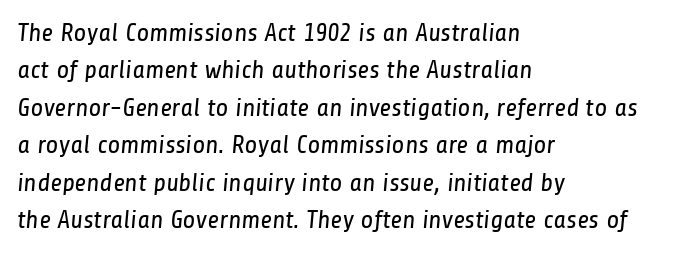
{"bold": "no", "underline": "no", "align": "left", "line_spacing": "normal", "line_spacing_ratio": 1.44, "letter_spacing": "normal", "letter_spacing_em": 0.0, "glyph_px": 26}
